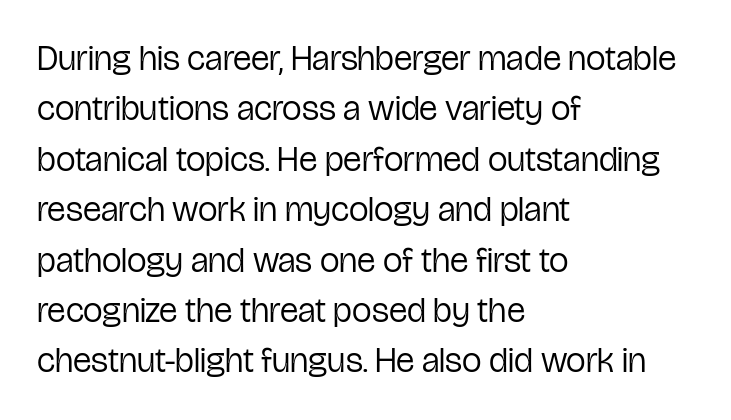
Whoever set this chose a conventional vertical rhythm. Glance below the letters and you will spot only blank space. Proportional: the letters do not fall into vertical columns. The lettering holds an erect, upright posture throughout.
